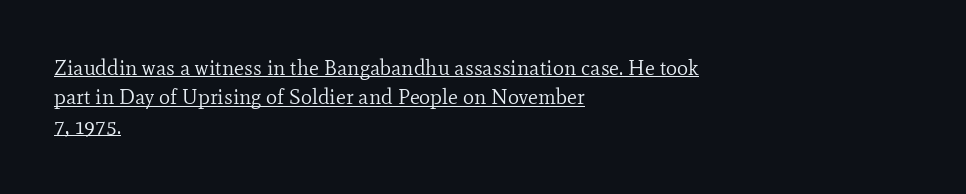
The image shows 21 px text type, upright; set left-aligned, normal line spacing (1.4x), normal letter spacing, underlined.
